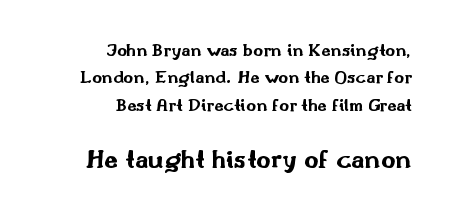
{"serif": "no", "italic": "no", "bold": "yes", "weight": "bold", "width": "wide", "stroke_contrast": "medium", "x_height": "small", "monospaced": "no", "underline": "no", "align": "right", "line_spacing": "normal", "line_spacing_ratio": 1.44, "letter_spacing": "normal", "letter_spacing_em": 0.0, "larger_block": "second", "size_ratio": 1.47, "glyph_px": 28}
